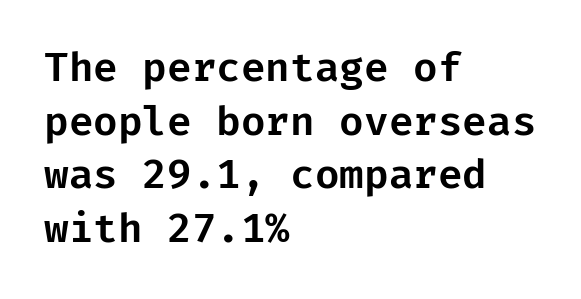
{"serif": "no", "italic": "no", "width": "normal", "stroke_contrast": "low", "x_height": "medium", "underline": "no", "align": "left", "line_spacing": "normal", "line_spacing_ratio": 1.34, "letter_spacing": "normal", "letter_spacing_em": 0.0, "glyph_px": 40}
